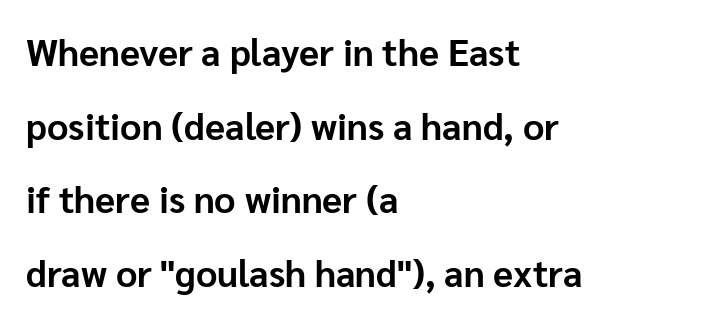
The image shows 37 px bold sans-serif type, upright; set left-aligned, loose line spacing (1.99x), normal letter spacing, not underlined; low stroke contrast and a medium x-height.
